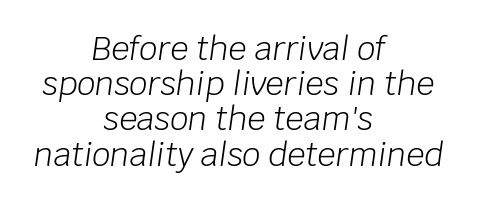
The image shows 32 px light type, italic (leaning right); set centered, tight line spacing (1.1x), normal letter spacing, not underlined; low stroke contrast and a large x-height.
